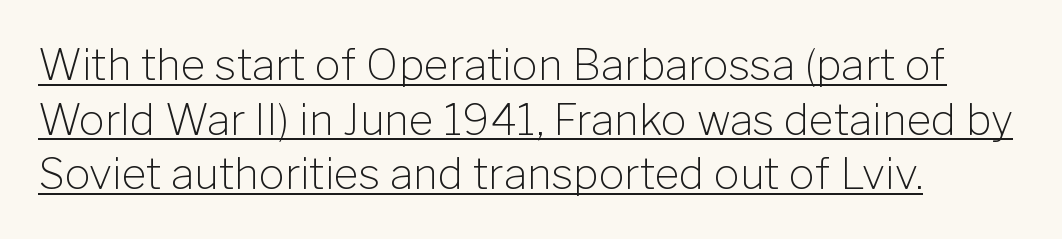
The image shows 43 px light sans-serif type, upright; set left-aligned, normal line spacing (1.27x), normal letter spacing, underlined; low stroke contrast and a medium x-height.
